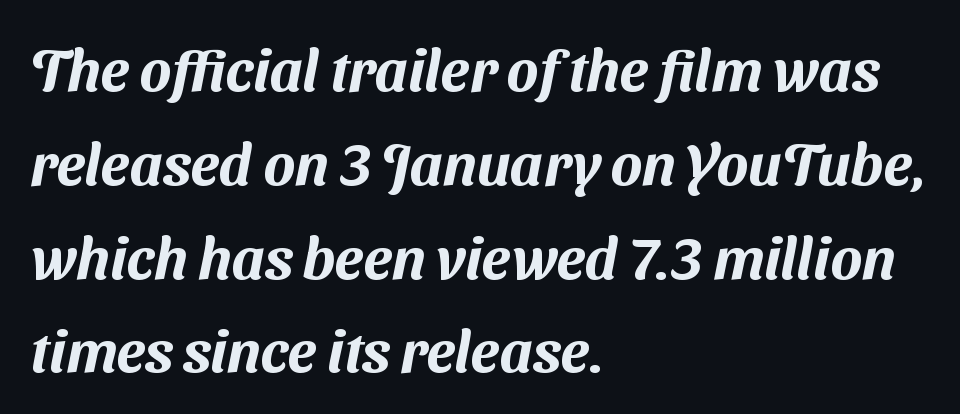
Honestly, the letter spacing is just normal — you wouldn't notice it. Honestly, the row spacing looks completely unremarkable. Does the type have serifs? No, each stem ends abruptly. The face used here is proportionally spaced, like ordinary book or web type. Caption: multi-line text, flush left, ragged right.
